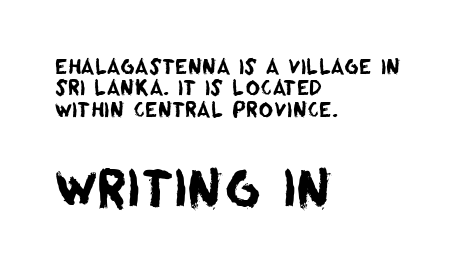
Q: Is the typeface a serif or a sans-serif typeface? A: Sans-serif.
Q: Is the text underlined? A: No.
Q: How is the paragraph aligned? A: Left-aligned.
Q: Is the spacing between letters normal or unusually wide? A: Normal.
Q: Is the spacing between lines tight, normal or loose? A: Tight.
Q: Which block of text is set in a larger size, the first (top) or the second (bottom)? A: The second (bottom) one.
Q: Width (condensed, normal, or wide)? A: Normal.
Q: Stroke contrast? A: Low.
Q: x-height? A: Large.
Q: Monospaced? A: No.
